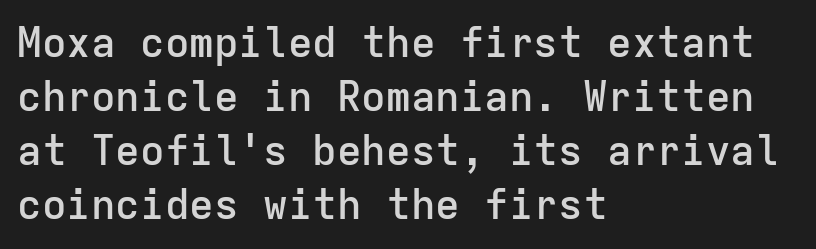
Q: Is the text bold? A: Semi-bold.
Q: Is the text italic (slanted)? A: No, it is upright.
Q: Is the typeface a serif or a sans-serif typeface? A: Sans-serif.
Q: Is the text underlined? A: No.
Q: How is the paragraph aligned? A: Left-aligned.
Q: Is the spacing between letters normal or unusually wide? A: Normal.
Q: Is the spacing between lines tight, normal or loose? A: Normal.
Q: Width (condensed, normal, or wide)? A: Normal.
Q: Stroke contrast? A: Low.
Q: x-height? A: Medium.
Q: Monospaced? A: Yes.
